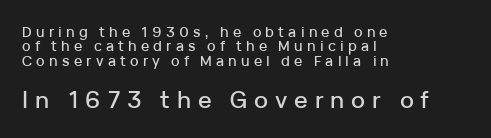
The image shows 23 px text type, upright; set left-aligned, tight line spacing (1.02x), unusually wide letter spacing (+0.3 em), not underlined; the second (bottom) block is 1.64x larger.
